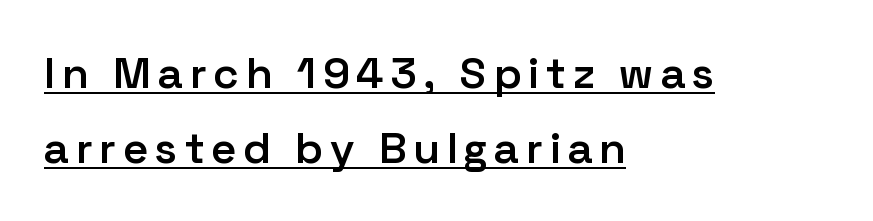
Q: Is the text bold? A: Semi-bold.
Q: Is the text italic (slanted)? A: No, it is upright.
Q: Is the typeface a serif or a sans-serif typeface? A: Sans-serif.
Q: Is the text underlined? A: Yes.
Q: How is the paragraph aligned? A: Left-aligned.
Q: Width (condensed, normal, or wide)? A: Normal.
Q: Stroke contrast? A: Low.
Q: x-height? A: Medium.
Q: Monospaced? A: No.
